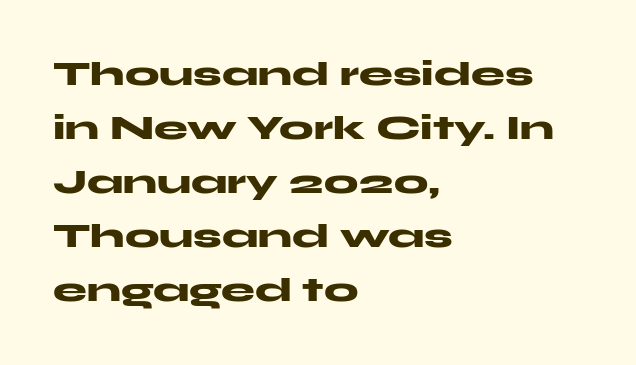
{"serif": "no", "italic": "no", "bold": "yes", "weight": "heavy", "width": "wide", "stroke_contrast": "medium", "x_height": "medium", "monospaced": "no", "underline": "no", "align": "left", "line_spacing": "normal", "line_spacing_ratio": 1.59, "letter_spacing": "normal", "letter_spacing_em": 0.0, "glyph_px": 34}
